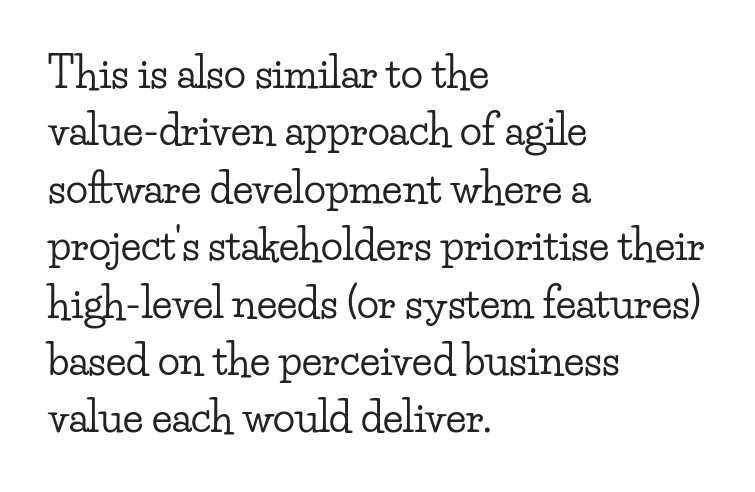
Q: Is the text italic (slanted)? A: No, it is upright.
Q: Is the typeface a serif or a sans-serif typeface? A: Serif.
Q: Is the text underlined? A: No.
Q: How is the paragraph aligned? A: Left-aligned.
Q: Is the spacing between letters normal or unusually wide? A: Normal.
Q: Is the spacing between lines tight, normal or loose? A: Normal.
Q: Width (condensed, normal, or wide)? A: Wide.
Q: Stroke contrast? A: Low.
Q: x-height? A: Small.
Q: Monospaced? A: No.
